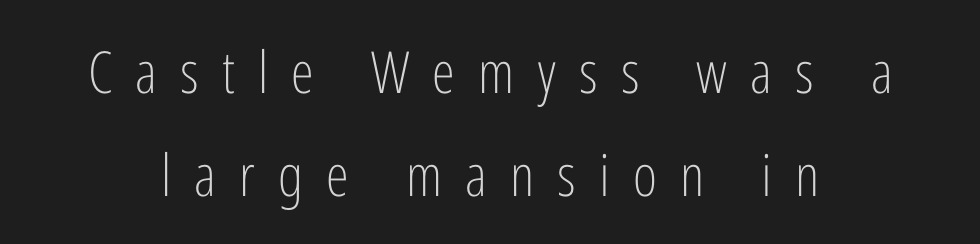
{"serif": "no", "italic": "no", "bold": "no", "weight": "light", "width": "condensed", "stroke_contrast": "low", "x_height": "medium", "monospaced": "no", "underline": "no", "line_spacing_ratio": 1.77, "letter_spacing": "wide", "letter_spacing_em": 0.4, "glyph_px": 58}
